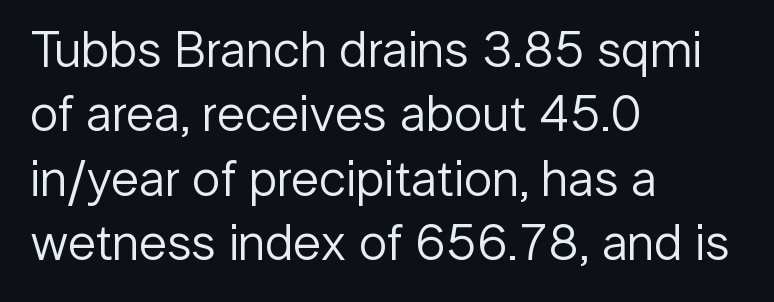
Q: Is the text bold? A: No.
Q: Is the text italic (slanted)? A: No, it is upright.
Q: Is the typeface a serif or a sans-serif typeface? A: Sans-serif.
Q: Is the text underlined? A: No.
Q: How is the paragraph aligned? A: Left-aligned.
Q: Is the spacing between letters normal or unusually wide? A: Normal.
Q: Is the spacing between lines tight, normal or loose? A: Normal.
Q: Width (condensed, normal, or wide)? A: Normal.
Q: Stroke contrast? A: Low.
Q: x-height? A: Medium.
Q: Monospaced? A: No.
